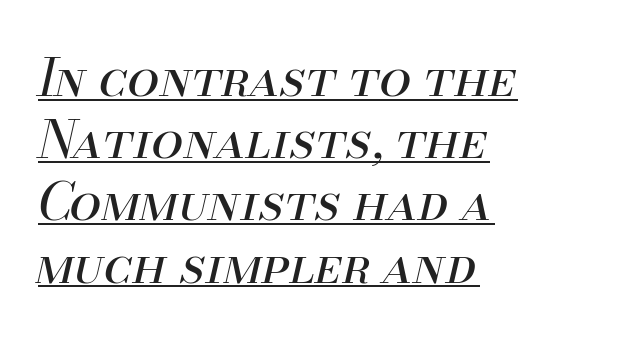
Q: Is the text bold? A: No.
Q: Is the text italic (slanted)? A: Yes, it leans right by about 13 degrees.
Q: Is the text underlined? A: Yes.
Q: How is the paragraph aligned? A: Left-aligned.
Q: Is the spacing between letters normal or unusually wide? A: Normal.
Q: Width (condensed, normal, or wide)? A: Normal.
Q: Stroke contrast? A: Medium.
Q: x-height? A: Small.
Q: Monospaced? A: No.
